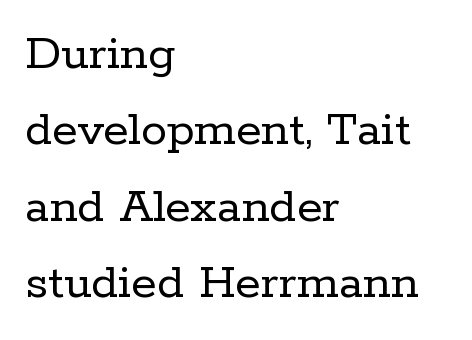
{"serif": "yes", "italic": "no", "bold": "no", "weight": "regular", "width": "normal", "stroke_contrast": "low", "x_height": "medium", "monospaced": "no", "underline": "no", "align": "left", "line_spacing": "normal", "line_spacing_ratio": 1.47, "letter_spacing": "normal", "letter_spacing_em": 0.0, "glyph_px": 52}
